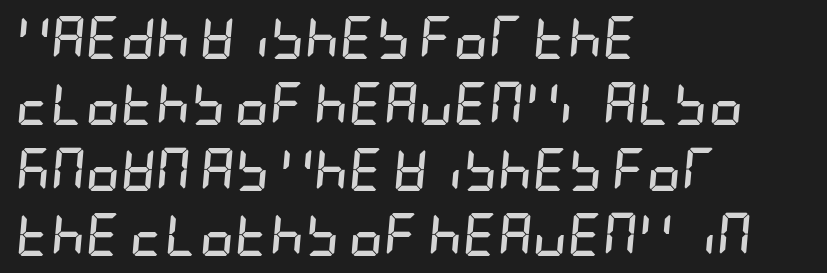
{"italic": "yes", "lean": "right", "slant_degrees": 5, "bold": "yes", "weight": "semibold", "width": "condensed", "stroke_contrast": "low", "x_height": "large", "underline": "no", "align": "left", "line_spacing": "normal", "line_spacing_ratio": 1.53, "letter_spacing": "normal", "letter_spacing_em": 0.0, "glyph_px": 43}
